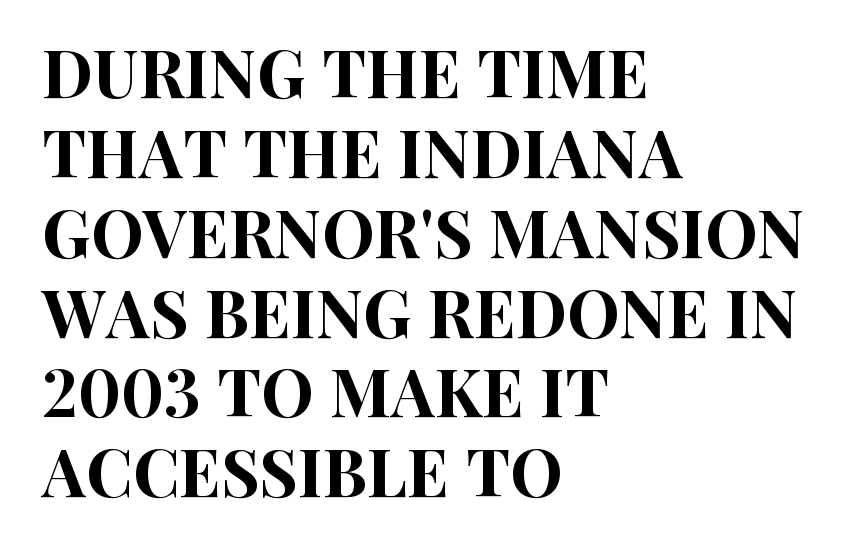
The image shows 66 px condensed sans-serif type, upright; set left-aligned, line spacing 1.21x, normal letter spacing, not underlined; high stroke contrast and a large x-height.
